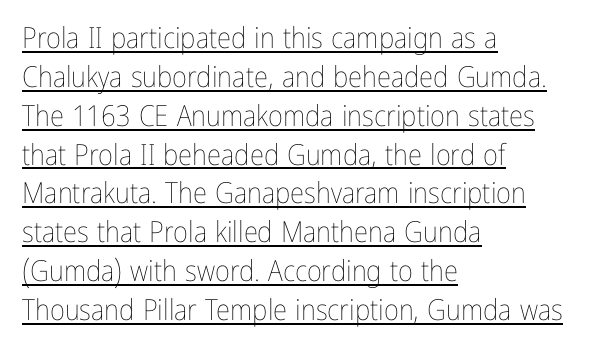
The image shows 29 px thin, condensed type, upright; set left-aligned, normal line spacing (1.34x), normal letter spacing, underlined; low stroke contrast and a medium x-height.
